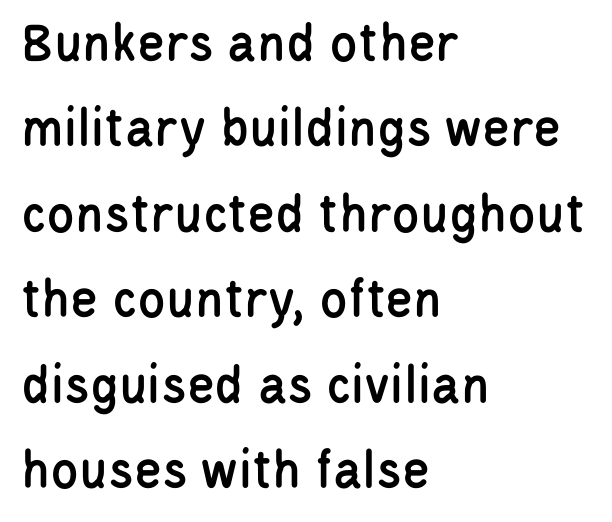
{"serif": "no", "italic": "no", "width": "condensed", "stroke_contrast": "low", "x_height": "large", "monospaced": "no", "underline": "no", "align": "left", "line_spacing": "normal", "line_spacing_ratio": 1.5, "letter_spacing": "normal", "letter_spacing_em": 0.0, "glyph_px": 57}
